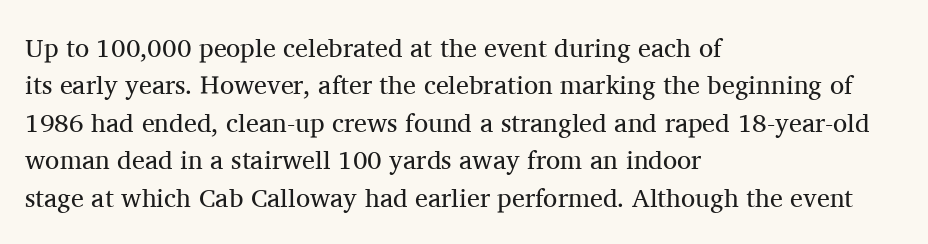
Q: Is the text bold? A: No.
Q: Is the text italic (slanted)? A: No, it is upright.
Q: Is the text underlined? A: No.
Q: How is the paragraph aligned? A: Left-aligned.
Q: Is the spacing between letters normal or unusually wide? A: Normal.
Q: Is the spacing between lines tight, normal or loose? A: Normal.
